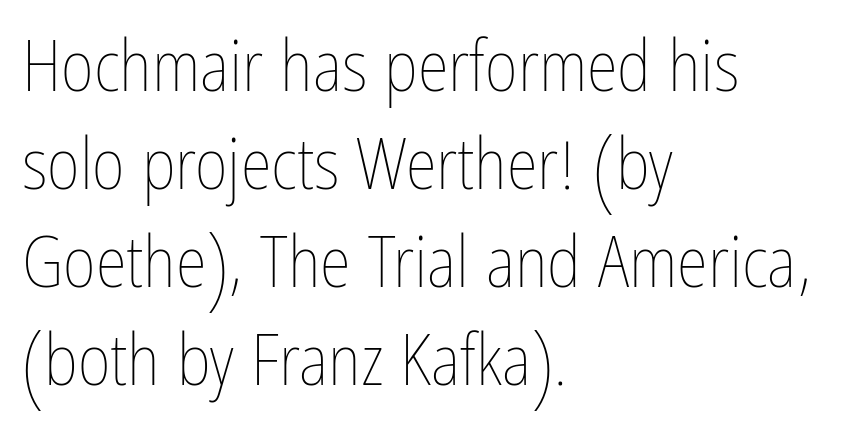
Q: Is the text bold? A: No.
Q: Is the text italic (slanted)? A: No, it is upright.
Q: Is the text underlined? A: No.
Q: How is the paragraph aligned? A: Left-aligned.
Q: Is the spacing between letters normal or unusually wide? A: Normal.
Q: Is the spacing between lines tight, normal or loose? A: Normal.
Q: Width (condensed, normal, or wide)? A: Condensed.
Q: Stroke contrast? A: Low.
Q: x-height? A: Medium.
Q: Monospaced? A: No.
